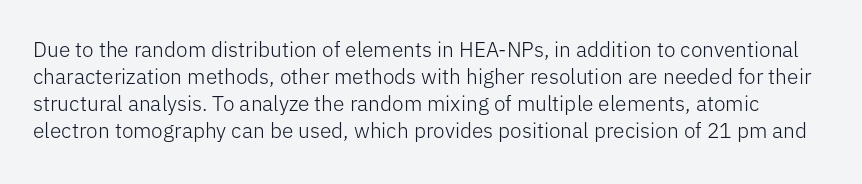
The image shows 21 px text type, upright; set normal line spacing (1.29x), normal letter spacing, not underlined.
